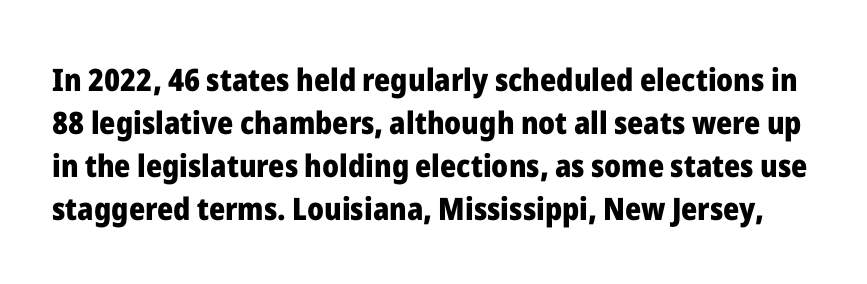
Q: Is the text bold? A: Yes.
Q: Is the text italic (slanted)? A: No, it is upright.
Q: Is the typeface a serif or a sans-serif typeface? A: Sans-serif.
Q: Is the text underlined? A: No.
Q: Is the spacing between letters normal or unusually wide? A: Normal.
Q: Is the spacing between lines tight, normal or loose? A: Normal.
Q: Width (condensed, normal, or wide)? A: Normal.
Q: Stroke contrast? A: Low.
Q: x-height? A: Medium.
Q: Monospaced? A: No.
